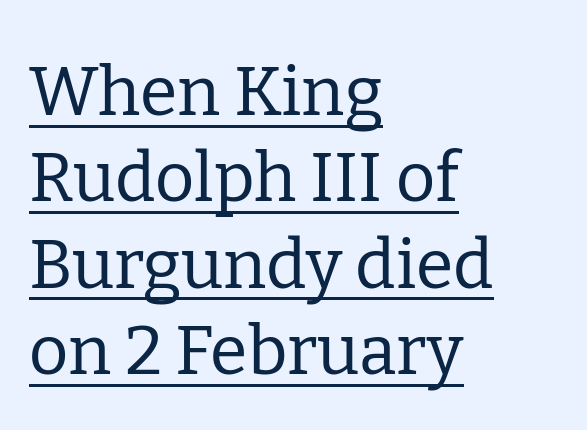
The image shows 68 px regular-weight serif type, upright; set left-aligned, normal line spacing (1.27x), normal letter spacing, underlined; low stroke contrast and a medium x-height.
